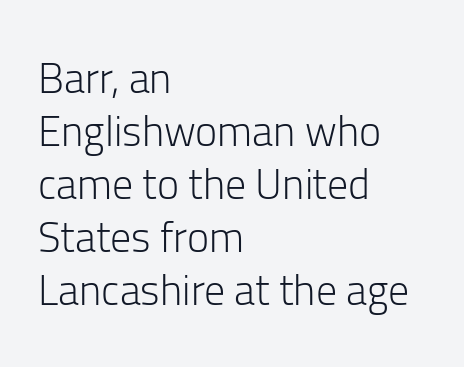
Q: Is the text bold? A: No.
Q: Is the text italic (slanted)? A: No, it is upright.
Q: Is the typeface a serif or a sans-serif typeface? A: Sans-serif.
Q: Is the text underlined? A: No.
Q: How is the paragraph aligned? A: Left-aligned.
Q: Is the spacing between letters normal or unusually wide? A: Normal.
Q: Is the spacing between lines tight, normal or loose? A: Normal.
Q: Width (condensed, normal, or wide)? A: Normal.
Q: Stroke contrast? A: Low.
Q: x-height? A: Medium.
Q: Monospaced? A: No.
